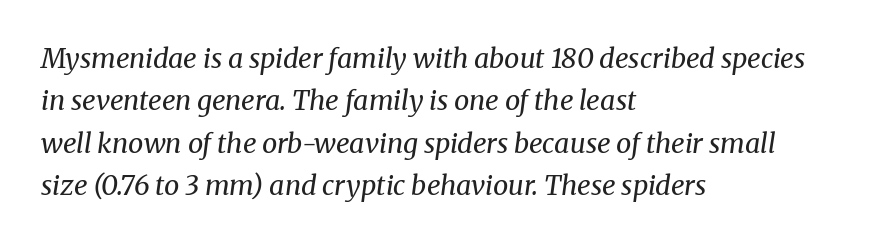
{"italic": "yes", "lean": "right", "slant_degrees": 8, "bold": "no", "underline": "no", "align": "left", "line_spacing": "normal", "line_spacing_ratio": 1.57, "letter_spacing": "normal", "letter_spacing_em": 0.0, "glyph_px": 27}
